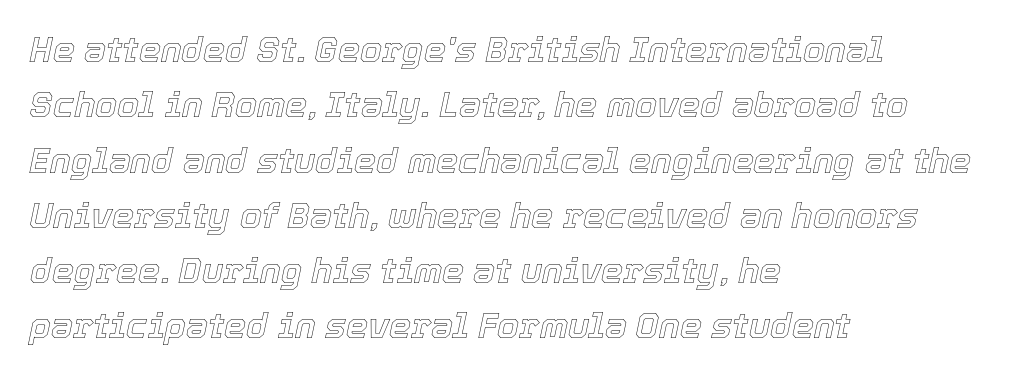
The image shows 35 px text type, italic (leaning right); set left-aligned, normal line spacing (1.58x), normal letter spacing, not underlined; a medium x-height.
